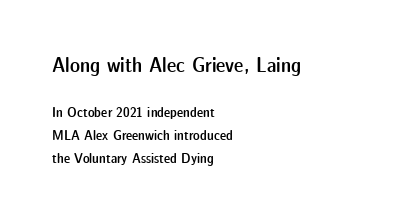
The image shows 21 px text type, upright; set left-aligned, normal line spacing (1.66x), normal letter spacing, not underlined; the first (top) block is 1.5x larger.
